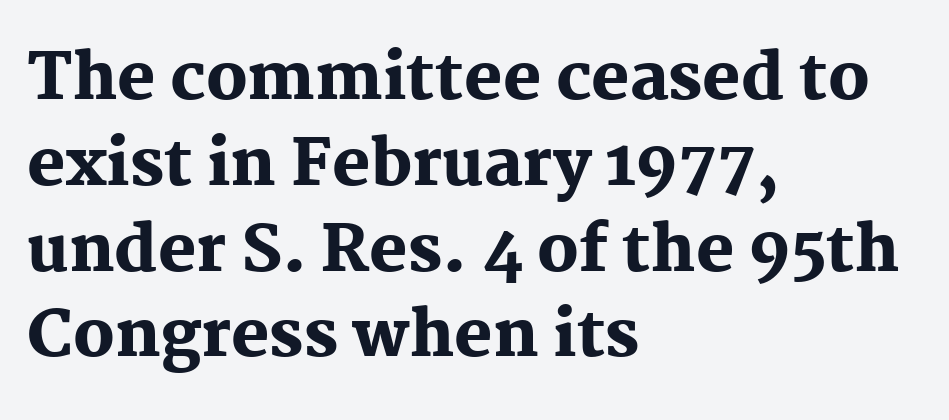
Every character sits straight up, as roman type does. The leading is moderate, giving the passage an even texture. Descenders are the only things crossing below the line. The passage shown has conventional tracking throughout. Layout note: lines flush left.
